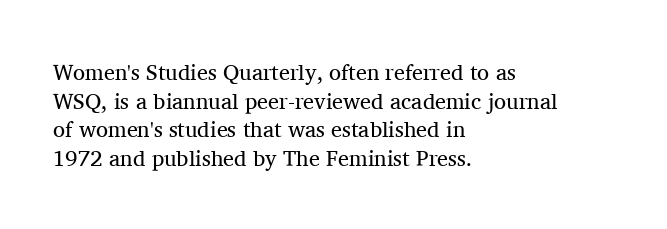
Check the space under the baseline: it is left empty. Characters follow at the spacing the type designer built in. These glyphs show unthickened strokes, regular width or finer. This is the regular roman posture of the typeface. A typesetter would call this leading conventional body-copy spacing. The compositor pushed each line to the left boundary.
